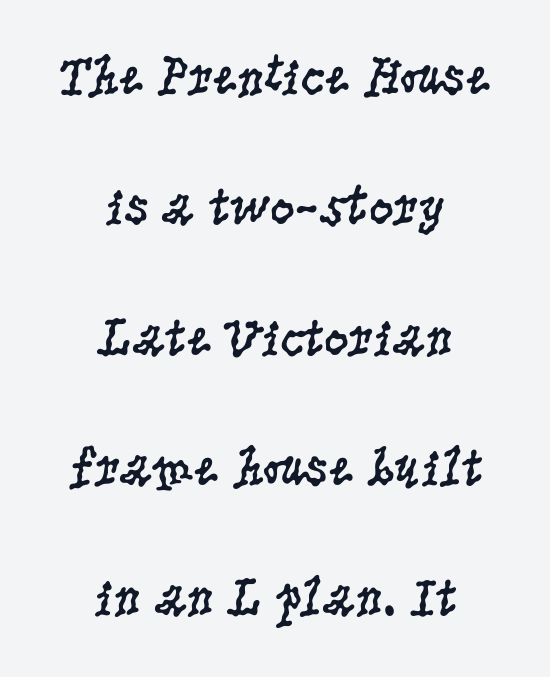
{"serif": "yes", "bold": "no", "weight": "regular", "width": "condensed", "stroke_contrast": "low", "x_height": "large", "monospaced": "no", "underline": "no", "align": "center", "line_spacing": "loose", "line_spacing_ratio": 2.37, "letter_spacing": "normal", "letter_spacing_em": 0.0, "glyph_px": 55}
